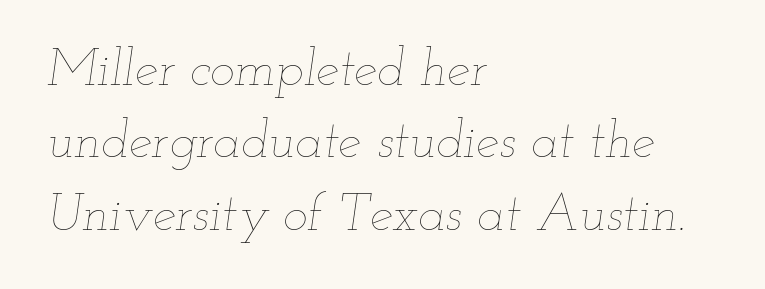
Left-aligned paragraph, ragged on the right. This sample keeps an unexceptional amount of space between lines. Nobody drew a line under any word here. Words appear dense and cohesive because spacing is normal. Caption: face not bold, strokes unweighted. The text carries the slant typical of an italic or oblique font.
